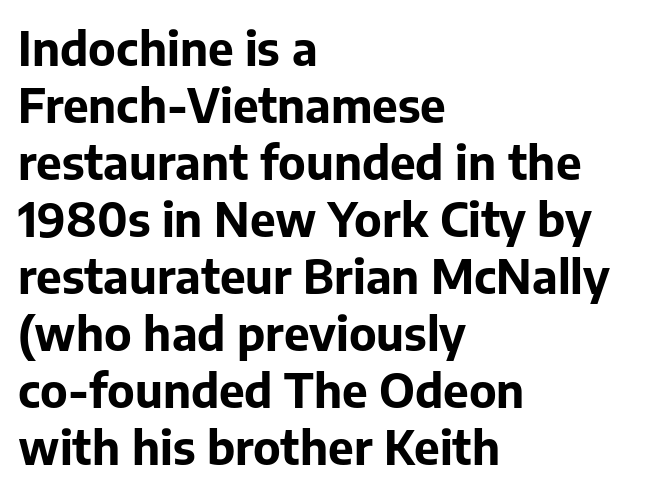
Q: Is the text bold? A: Yes.
Q: Is the text italic (slanted)? A: No, it is upright.
Q: Is the typeface a serif or a sans-serif typeface? A: Sans-serif.
Q: Is the text underlined? A: No.
Q: How is the paragraph aligned? A: Left-aligned.
Q: Is the spacing between letters normal or unusually wide? A: Normal.
Q: Width (condensed, normal, or wide)? A: Normal.
Q: Stroke contrast? A: Low.
Q: x-height? A: Medium.
Q: Monospaced? A: No.
